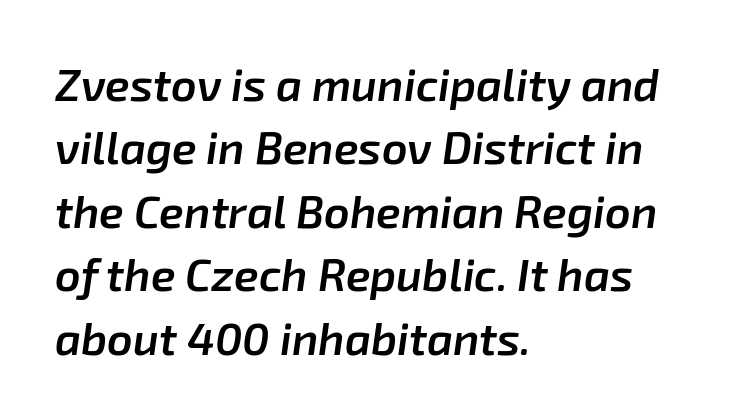
Q: Is the text bold? A: Semi-bold.
Q: Is the text italic (slanted)? A: Yes, it leans right by about 8 degrees.
Q: Is the text underlined? A: No.
Q: How is the paragraph aligned? A: Left-aligned.
Q: Is the spacing between letters normal or unusually wide? A: Normal.
Q: Is the spacing between lines tight, normal or loose? A: Normal.
Q: Width (condensed, normal, or wide)? A: Normal.
Q: Stroke contrast? A: Low.
Q: x-height? A: Medium.
Q: Monospaced? A: No.
